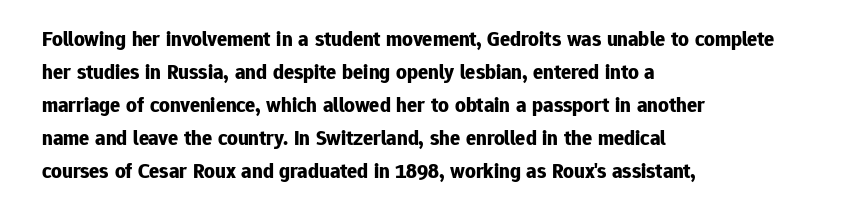
The sample has been set heavy, in full bold. Any mark beneath the type? The region is blank. The ragged edge is on the right, which tells us the setting is flush left. This sample uses plain, unmodified letter spacing. Posture: vertical. Does the leading feel generous? No, just average.
